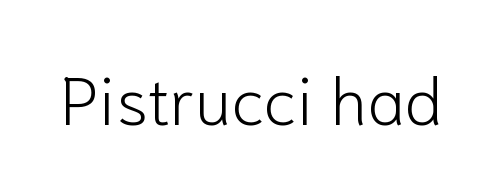
The image shows 67 px light sans-serif type, upright; set normal letter spacing, not underlined; low stroke contrast and a medium x-height.
